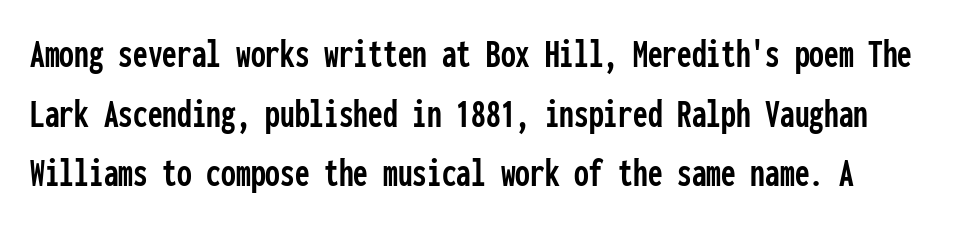
Q: Is the text italic (slanted)? A: No, it is upright.
Q: Is the typeface a serif or a sans-serif typeface? A: Sans-serif.
Q: Is the text underlined? A: No.
Q: Is the spacing between letters normal or unusually wide? A: Normal.
Q: Is the spacing between lines tight, normal or loose? A: Normal.
Q: Width (condensed, normal, or wide)? A: Condensed.
Q: Stroke contrast? A: Low.
Q: x-height? A: Medium.
Q: Monospaced? A: Yes.
